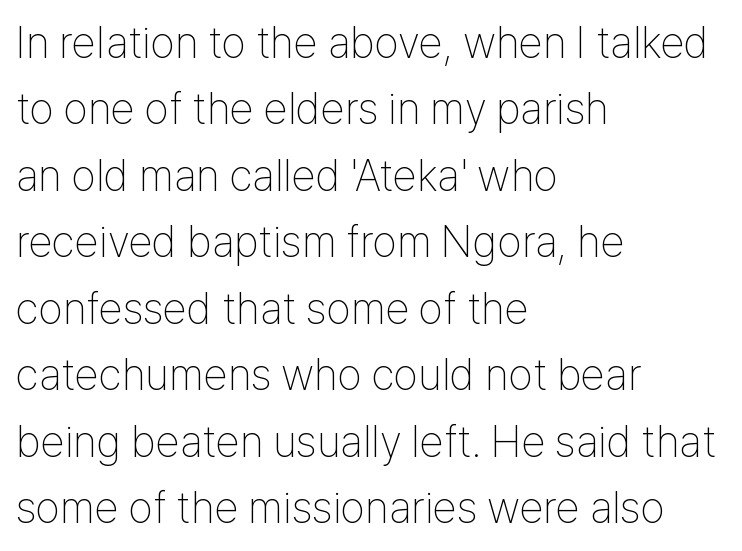
Q: Is the text bold? A: No.
Q: Is the text italic (slanted)? A: No, it is upright.
Q: Is the typeface a serif or a sans-serif typeface? A: Sans-serif.
Q: Is the text underlined? A: No.
Q: How is the paragraph aligned? A: Left-aligned.
Q: Is the spacing between letters normal or unusually wide? A: Normal.
Q: Is the spacing between lines tight, normal or loose? A: Normal.
Q: Width (condensed, normal, or wide)? A: Condensed.
Q: Stroke contrast? A: Low.
Q: x-height? A: Medium.
Q: Monospaced? A: No.
